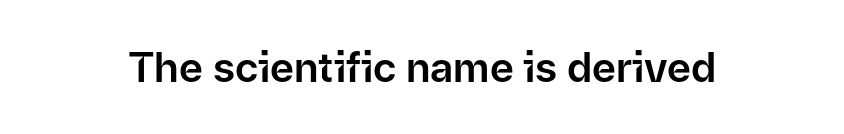
Q: Is the text italic (slanted)? A: No, it is upright.
Q: Is the typeface a serif or a sans-serif typeface? A: Sans-serif.
Q: Is the text underlined? A: No.
Q: Is the spacing between letters normal or unusually wide? A: Normal.
Q: Width (condensed, normal, or wide)? A: Normal.
Q: Stroke contrast? A: Low.
Q: x-height? A: Medium.
Q: Monospaced? A: No.
